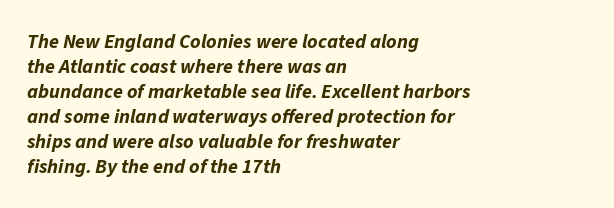
{"italic": "yes", "lean": "right", "slant_degrees": 11, "bold": "yes", "underline": "no", "align": "left", "line_spacing": "normal", "line_spacing_ratio": 1.25, "letter_spacing": "normal", "letter_spacing_em": 0.0, "glyph_px": 20}
